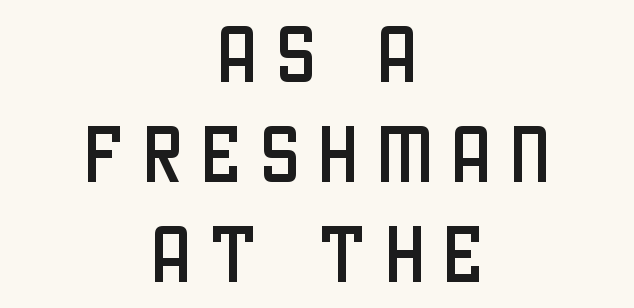
Underlining? Definitely not there. A centered setting, common on invitations and titles, is used for this passage. Students, note that the glyphs here are deliberately spaced far apart. Proportional: the letters do not fall into vertical columns.
